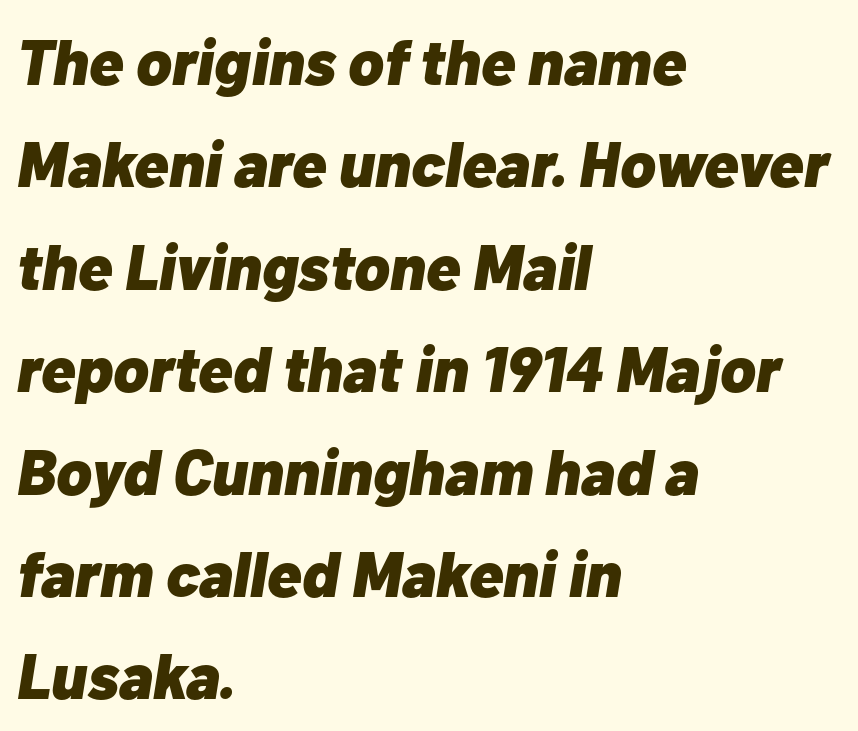
{"italic": "yes", "lean": "right", "slant_degrees": 10, "bold": "yes", "weight": "heavy", "width": "normal", "stroke_contrast": "low", "x_height": "medium", "monospaced": "no", "underline": "no", "align": "left", "line_spacing": "normal", "line_spacing_ratio": 1.6, "letter_spacing": "normal", "letter_spacing_em": 0.0, "glyph_px": 64}
